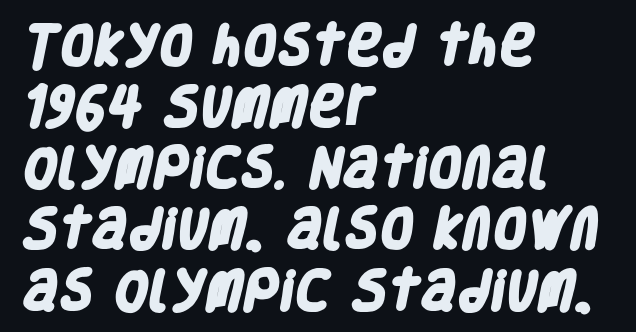
The image shows 44 px heavy, condensed sans-serif type; set left-aligned, normal line spacing (1.39x), normal letter spacing, not underlined; low stroke contrast and a large x-height.
